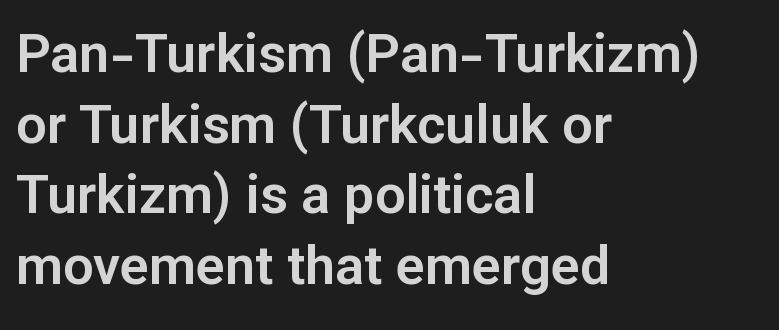
Q: Is the text italic (slanted)? A: No, it is upright.
Q: Is the typeface a serif or a sans-serif typeface? A: Sans-serif.
Q: Is the text underlined? A: No.
Q: How is the paragraph aligned? A: Left-aligned.
Q: Is the spacing between letters normal or unusually wide? A: Normal.
Q: Is the spacing between lines tight, normal or loose? A: Normal.
Q: Width (condensed, normal, or wide)? A: Normal.
Q: Stroke contrast? A: Low.
Q: x-height? A: Medium.
Q: Monospaced? A: No.
